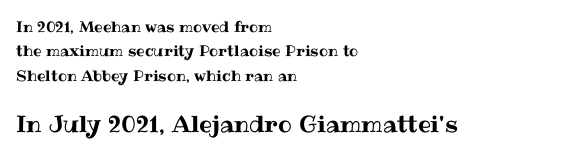
{"italic": "no", "underline": "no", "align": "left", "line_spacing": "normal", "line_spacing_ratio": 1.63, "letter_spacing": "normal", "letter_spacing_em": 0.0, "larger_block": "second", "size_ratio": 1.53, "glyph_px": 23}
